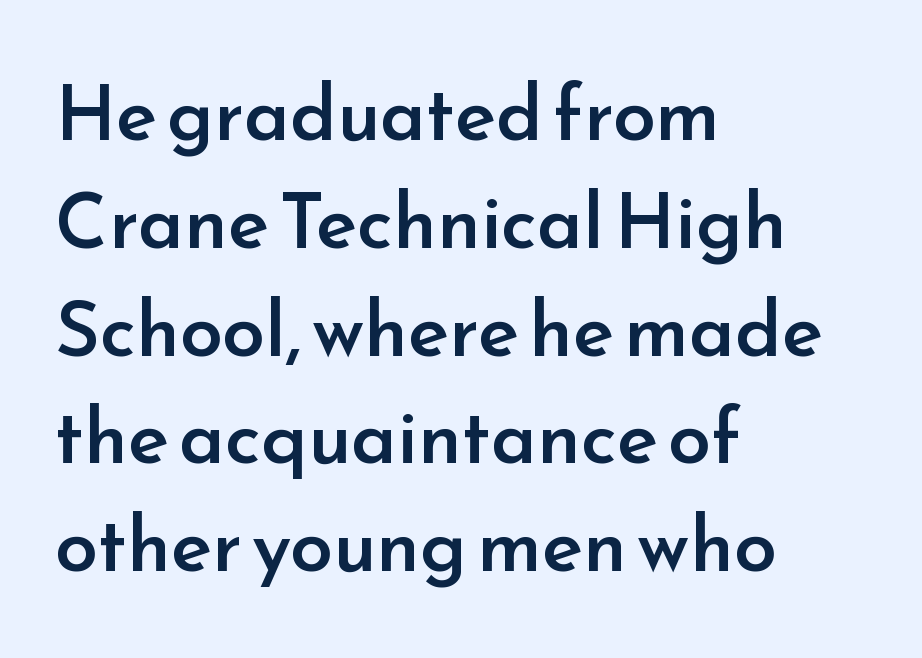
Beneath every word, the page is bare. No feet cap the strokes, marking this as sans-serif type. No italicization has been applied; the sample stays upright. Whoever set this chose a conventional vertical rhythm. A typesetter would call this proportional, since set widths differ per character.
